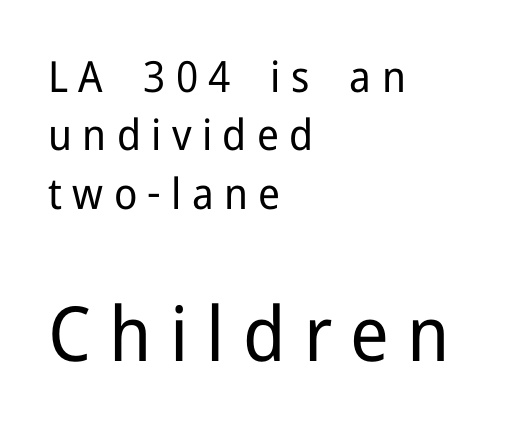
The glyphs in this specimen are sans serif. A typesetter would call this proportional, since set widths differ per character. These lines have a slow, spaced-out rhythm from letter to letter. No italicization has been applied; the sample stays upright.
